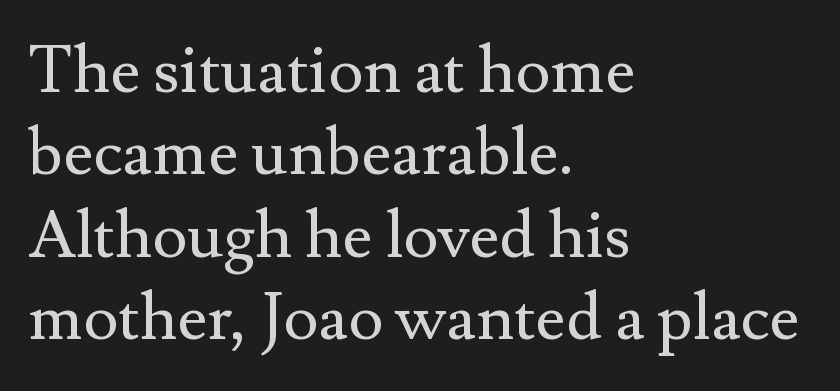
{"serif": "yes", "italic": "no", "bold": "no", "weight": "regular", "width": "normal", "stroke_contrast": "medium", "x_height": "small", "monospaced": "no", "underline": "no", "align": "left", "line_spacing": "normal", "line_spacing_ratio": 1.25, "letter_spacing": "normal", "letter_spacing_em": 0.0, "glyph_px": 66}
